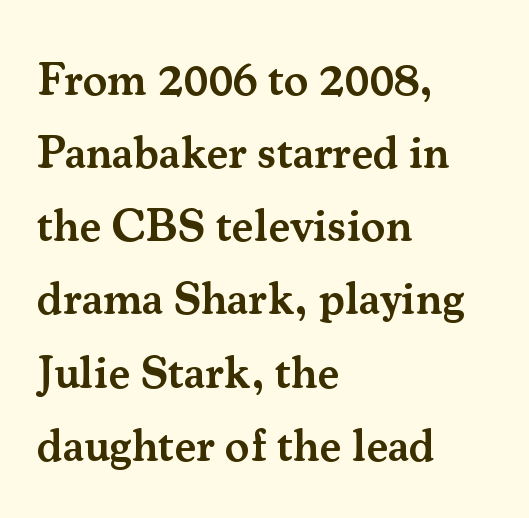
The image shows 46 px semibold serif type, upright; set left-aligned, normal line spacing (1.59x), normal letter spacing, not underlined; medium stroke contrast and a small x-height.
